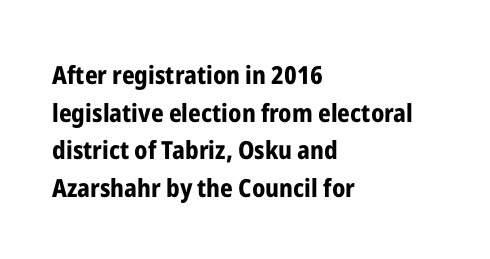
Q: Is the text bold? A: Yes.
Q: Is the text italic (slanted)? A: No, it is upright.
Q: Is the text underlined? A: No.
Q: How is the paragraph aligned? A: Left-aligned.
Q: Is the spacing between letters normal or unusually wide? A: Normal.
Q: Is the spacing between lines tight, normal or loose? A: Normal.
